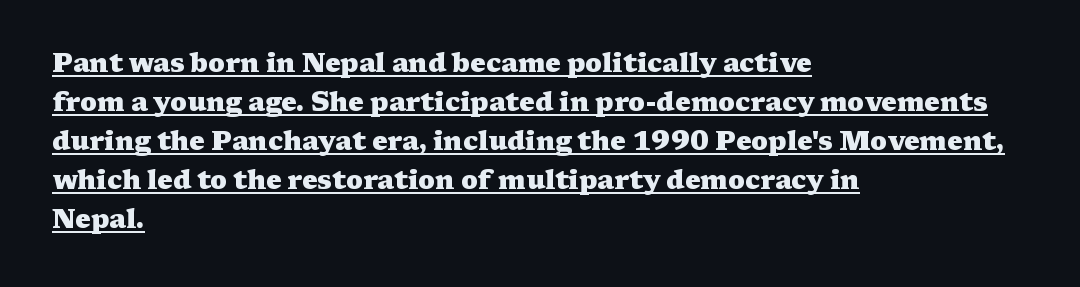
{"italic": "no", "bold": "yes", "underline": "yes", "align": "left", "line_spacing": "normal", "line_spacing_ratio": 1.5, "letter_spacing": "normal", "letter_spacing_em": 0.0, "glyph_px": 26}
